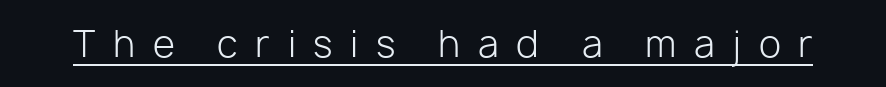
Regarding serifs, this sample does without them. This sample has the flowing, uneven cadence of proportional lettering. The font's upright variant was chosen for this text. Bold? No — there's no thickening of the strokes.
